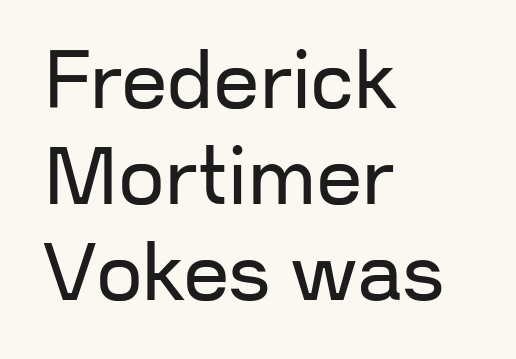
Q: Is the text bold? A: No.
Q: Is the text italic (slanted)? A: No, it is upright.
Q: Is the typeface a serif or a sans-serif typeface? A: Sans-serif.
Q: Is the text underlined? A: No.
Q: How is the paragraph aligned? A: Left-aligned.
Q: Is the spacing between letters normal or unusually wide? A: Normal.
Q: Width (condensed, normal, or wide)? A: Normal.
Q: Stroke contrast? A: Low.
Q: x-height? A: Medium.
Q: Monospaced? A: No.
